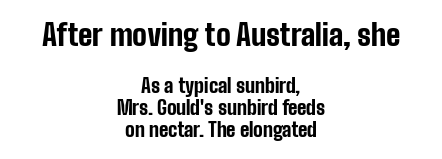
The image shows 29 px bold, condensed sans-serif type, upright; set centered, line spacing 1.16x, normal letter spacing, not underlined; the first (top) block is 1.53x larger; low stroke contrast and a medium x-height.
